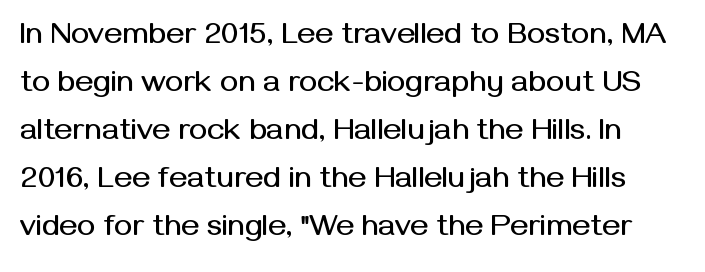
Q: Is the text italic (slanted)? A: No, it is upright.
Q: Is the typeface a serif or a sans-serif typeface? A: Sans-serif.
Q: Is the text underlined? A: No.
Q: Is the spacing between letters normal or unusually wide? A: Normal.
Q: Is the spacing between lines tight, normal or loose? A: Normal.
Q: Width (condensed, normal, or wide)? A: Normal.
Q: Stroke contrast? A: Medium.
Q: x-height? A: Medium.
Q: Monospaced? A: No.
